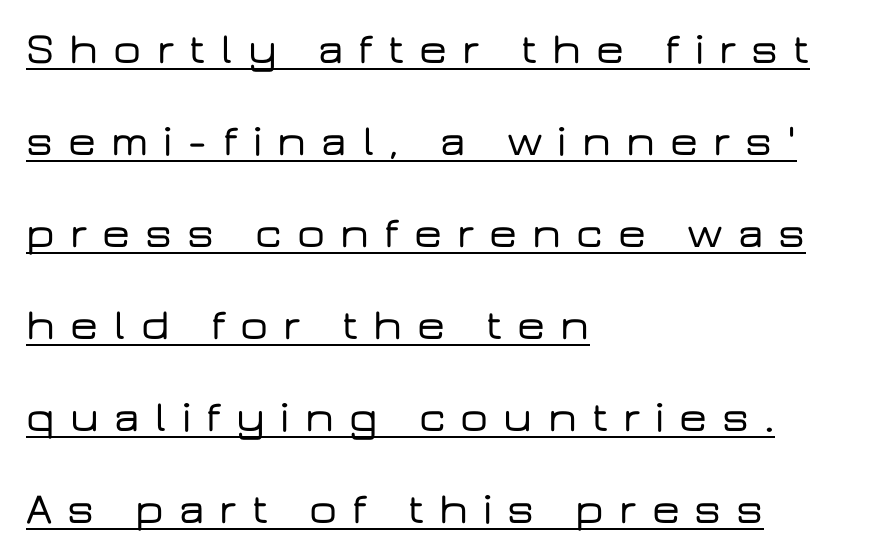
The image shows 44 px wide sans-serif type, upright; set left-aligned, loose line spacing (2.09x), unusually wide letter spacing (+0.34 em), underlined; low stroke contrast and a medium x-height.
